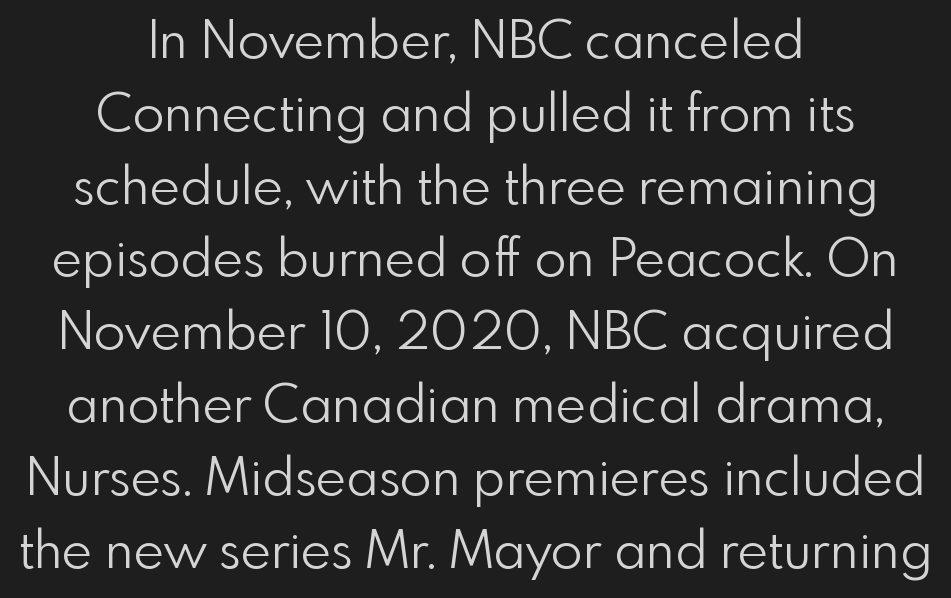
The space directly below the letters is spotless. Weight: not bold — regular or lighter. In terms of posture, this sample is upright. Letter spacing: default. Regarding leading, the lines here are spaced in the standard way. The text was rendered using a sans face with plain stroke endings.
